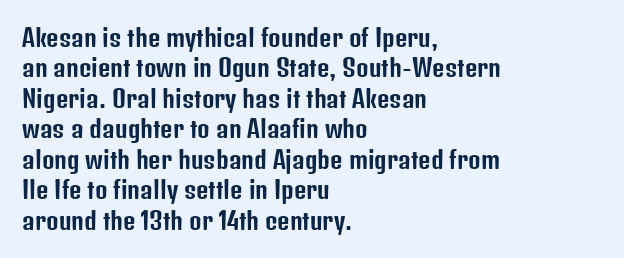
The image shows 24 px text type, upright; set left-aligned, normal line spacing (1.27x), normal letter spacing, not underlined.
